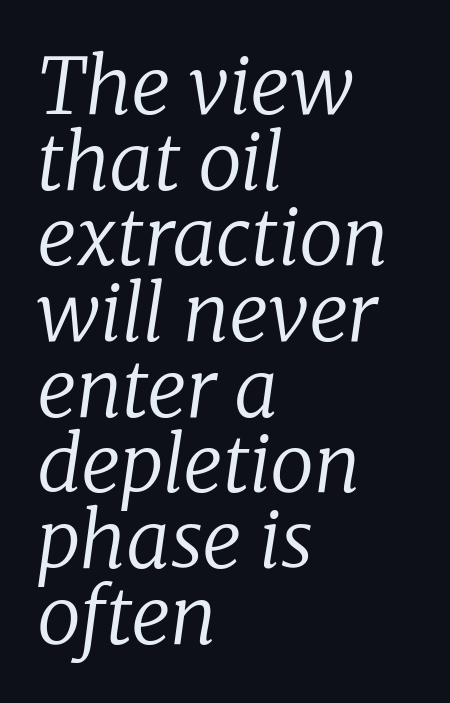
Q: Is the text bold? A: No.
Q: Is the text italic (slanted)? A: Yes, it leans right by about 8 degrees.
Q: Is the typeface a serif or a sans-serif typeface? A: Serif.
Q: Is the text underlined? A: No.
Q: How is the paragraph aligned? A: Left-aligned.
Q: Is the spacing between letters normal or unusually wide? A: Normal.
Q: Is the spacing between lines tight, normal or loose? A: Tight.
Q: Width (condensed, normal, or wide)? A: Normal.
Q: Stroke contrast? A: Low.
Q: x-height? A: Medium.
Q: Monospaced? A: No.
